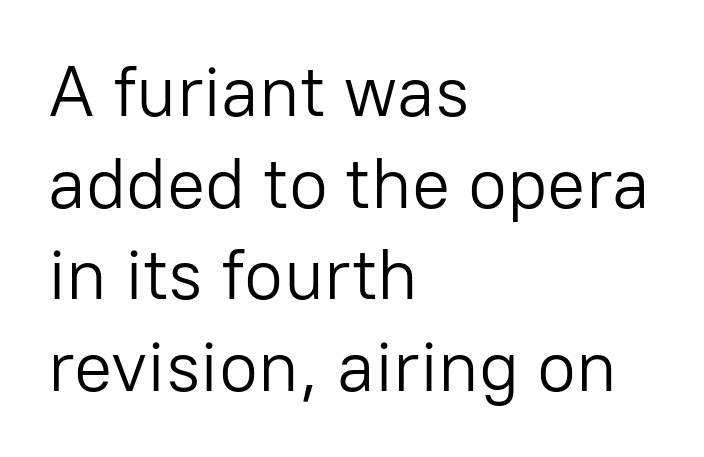
Q: Is the text bold? A: No.
Q: Is the text italic (slanted)? A: No, it is upright.
Q: Is the typeface a serif or a sans-serif typeface? A: Sans-serif.
Q: Is the text underlined? A: No.
Q: How is the paragraph aligned? A: Left-aligned.
Q: Is the spacing between letters normal or unusually wide? A: Normal.
Q: Is the spacing between lines tight, normal or loose? A: Normal.
Q: Width (condensed, normal, or wide)? A: Normal.
Q: Stroke contrast? A: Low.
Q: x-height? A: Medium.
Q: Monospaced? A: No.
